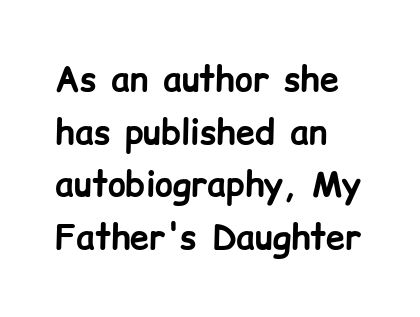
Q: Is the text bold? A: Yes.
Q: Is the text italic (slanted)? A: No, it is upright.
Q: Is the typeface a serif or a sans-serif typeface? A: Sans-serif.
Q: Is the text underlined? A: No.
Q: How is the paragraph aligned? A: Left-aligned.
Q: Is the spacing between letters normal or unusually wide? A: Normal.
Q: Is the spacing between lines tight, normal or loose? A: Normal.
Q: Width (condensed, normal, or wide)? A: Normal.
Q: Stroke contrast? A: Low.
Q: x-height? A: Medium.
Q: Monospaced? A: No.
